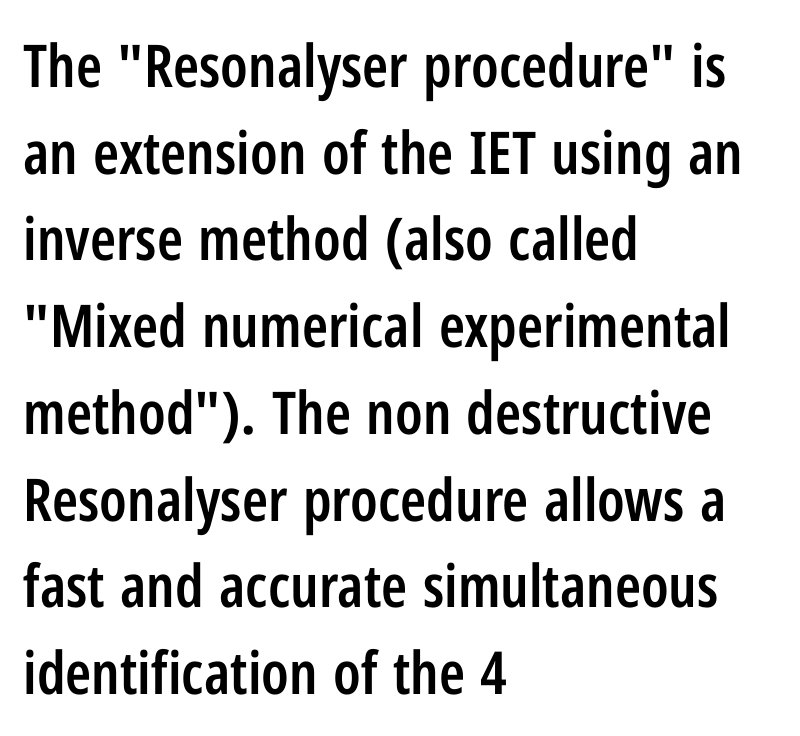
{"serif": "no", "italic": "no", "bold": "semi", "weight": "semibold", "width": "condensed", "stroke_contrast": "low", "x_height": "medium", "monospaced": "no", "underline": "no", "align": "left", "line_spacing": "normal", "line_spacing_ratio": 1.47, "letter_spacing": "normal", "letter_spacing_em": 0.0, "glyph_px": 59}
